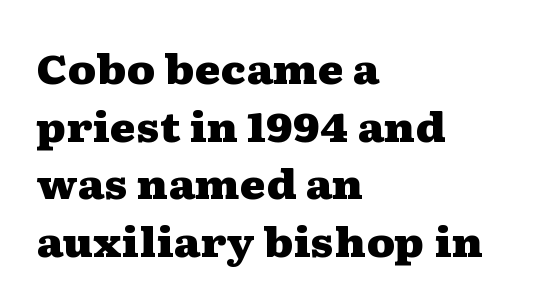
{"serif": "yes", "italic": "no", "bold": "yes", "weight": "heavy", "width": "wide", "stroke_contrast": "medium", "x_height": "medium", "monospaced": "no", "underline": "no", "align": "left", "line_spacing": "normal", "line_spacing_ratio": 1.44, "letter_spacing": "normal", "letter_spacing_em": 0.0, "glyph_px": 40}
